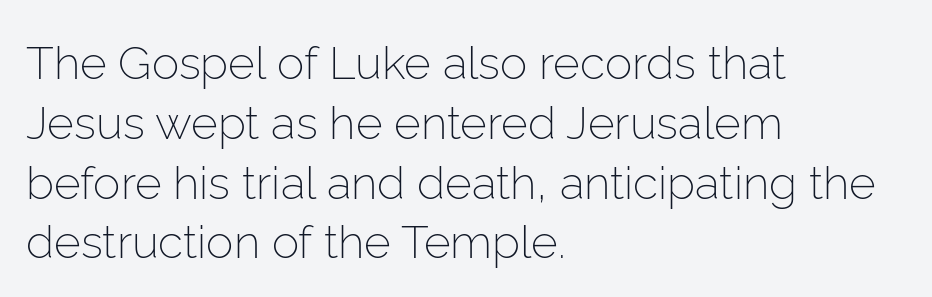
Q: Is the text bold? A: No.
Q: Is the text italic (slanted)? A: No, it is upright.
Q: Is the typeface a serif or a sans-serif typeface? A: Sans-serif.
Q: Is the text underlined? A: No.
Q: How is the paragraph aligned? A: Left-aligned.
Q: Is the spacing between letters normal or unusually wide? A: Normal.
Q: Is the spacing between lines tight, normal or loose? A: Normal.
Q: Width (condensed, normal, or wide)? A: Normal.
Q: Stroke contrast? A: Low.
Q: x-height? A: Medium.
Q: Monospaced? A: No.
